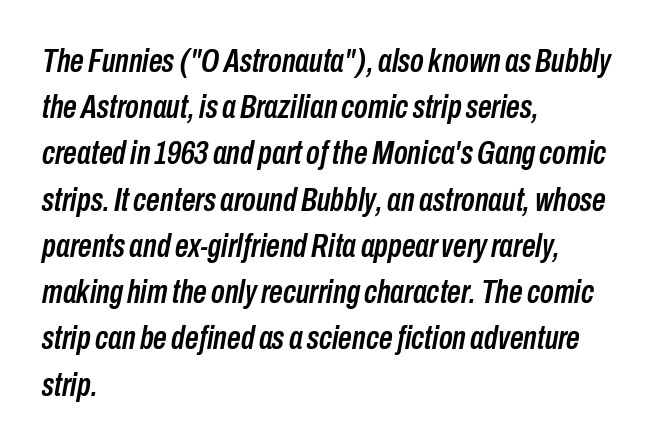
Q: Is the text italic (slanted)? A: Yes, it leans right by about 10 degrees.
Q: Is the text underlined? A: No.
Q: How is the paragraph aligned? A: Left-aligned.
Q: Is the spacing between letters normal or unusually wide? A: Normal.
Q: Is the spacing between lines tight, normal or loose? A: Normal.
Q: Width (condensed, normal, or wide)? A: Condensed.
Q: Stroke contrast? A: Low.
Q: x-height? A: Medium.
Q: Monospaced? A: No.
